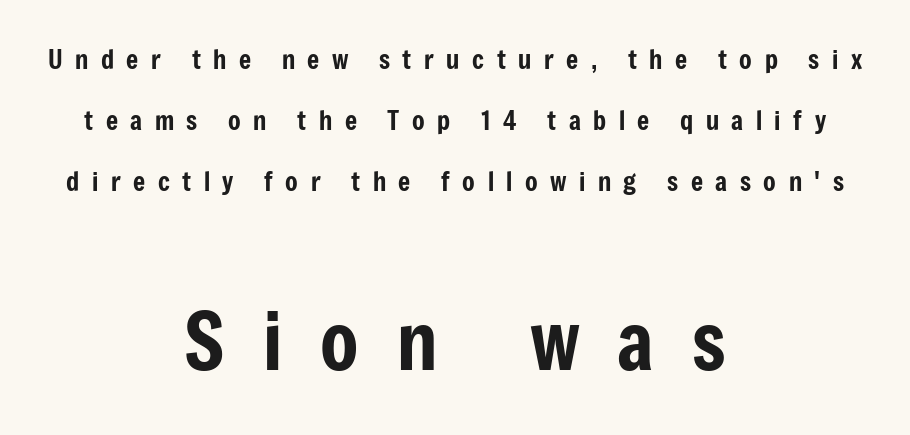
In CSS terms this would be text-align: center. Visually, the bottom section dominates because its glyphs are scaled up. How would I describe the line gaps? Wide and relaxed. Do the characters align in a grid? No, the font is proportional.
